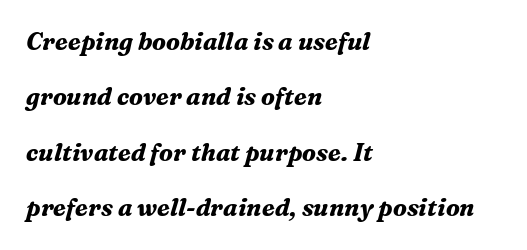
The image shows 24 px bold type, italic (leaning right); set left-aligned, loose line spacing (2.31x), normal letter spacing, not underlined.
